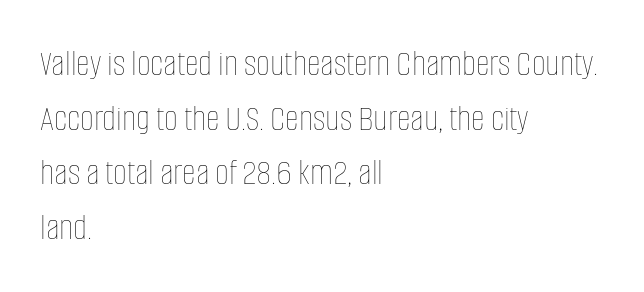
The image shows 38 px thin, condensed type, upright; set left-aligned, normal line spacing (1.44x), normal letter spacing, not underlined; low stroke contrast and a large x-height.
